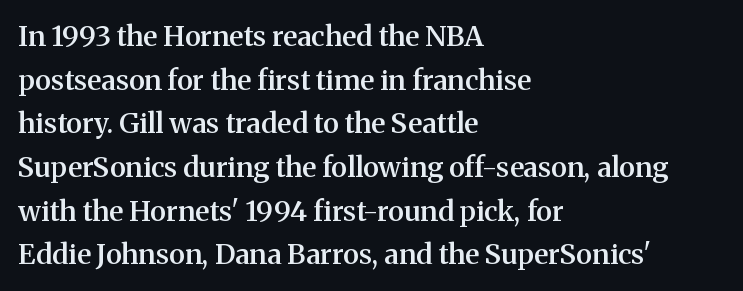
The image shows 28 px semibold serif type, upright; set left-aligned, normal line spacing (1.56x), normal letter spacing, not underlined; medium stroke contrast and a medium x-height.
